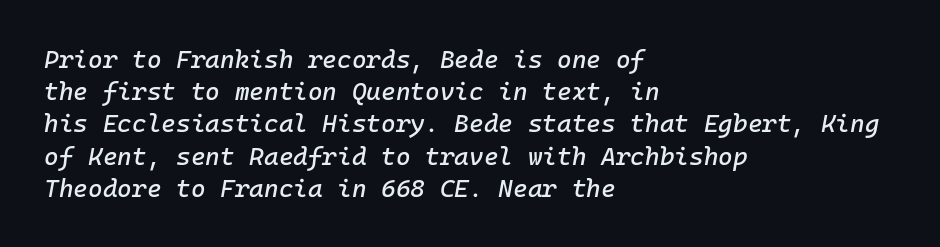
Q: Is the text italic (slanted)? A: Yes, it leans right by about 10 degrees.
Q: Is the text underlined? A: No.
Q: How is the paragraph aligned? A: Left-aligned.
Q: Is the spacing between letters normal or unusually wide? A: Normal.
Q: Is the spacing between lines tight, normal or loose? A: Normal.
